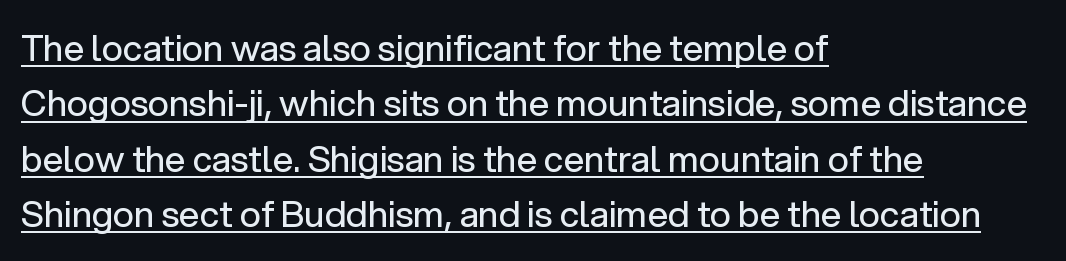
{"serif": "no", "italic": "no", "bold": "no", "weight": "regular", "width": "normal", "stroke_contrast": "low", "x_height": "medium", "monospaced": "no", "underline": "yes", "align": "left", "line_spacing": "normal", "line_spacing_ratio": 1.54, "letter_spacing": "normal", "letter_spacing_em": 0.0, "glyph_px": 36}
